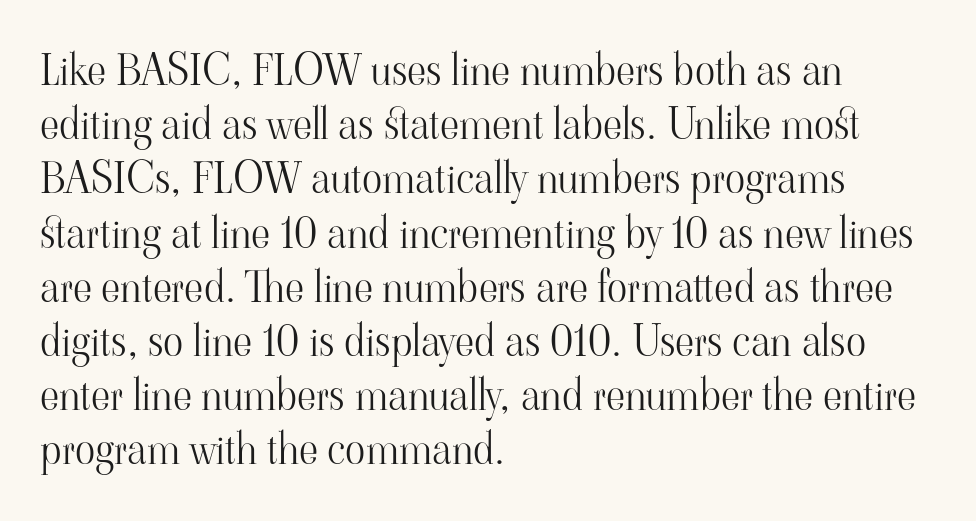
Q: Is the text bold? A: No.
Q: Is the text italic (slanted)? A: No, it is upright.
Q: Is the typeface a serif or a sans-serif typeface? A: Serif.
Q: Is the text underlined? A: No.
Q: How is the paragraph aligned? A: Left-aligned.
Q: Is the spacing between letters normal or unusually wide? A: Normal.
Q: Is the spacing between lines tight, normal or loose? A: Normal.
Q: Width (condensed, normal, or wide)? A: Normal.
Q: Stroke contrast? A: High.
Q: x-height? A: Small.
Q: Monospaced? A: No.
